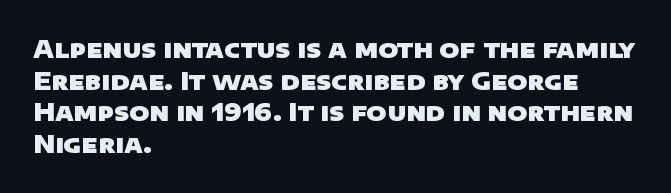
The image shows 24 px bold type; set left-aligned, normal line spacing (1.32x), normal letter spacing, not underlined.
